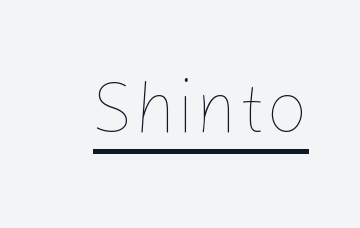
{"italic": "no", "bold": "no", "weight": "thin", "width": "normal", "stroke_contrast": "low", "x_height": "medium", "monospaced": "no", "underline": "yes", "letter_spacing": "normal", "letter_spacing_em": 0.0, "glyph_px": 74}
